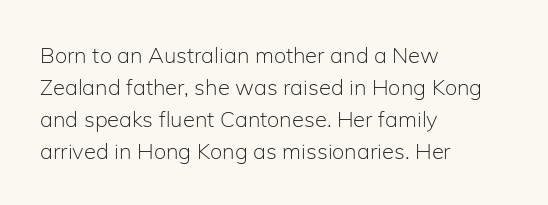
The image shows 22 px text type, upright; set left-aligned, normal line spacing (1.45x), normal letter spacing, not underlined.
